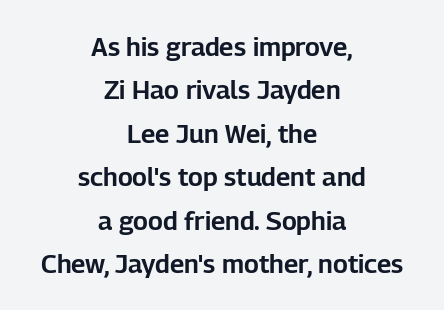
{"italic": "no", "underline": "no", "align": "center", "line_spacing": "normal", "line_spacing_ratio": 1.67, "letter_spacing": "normal", "letter_spacing_em": 0.0, "glyph_px": 26}
